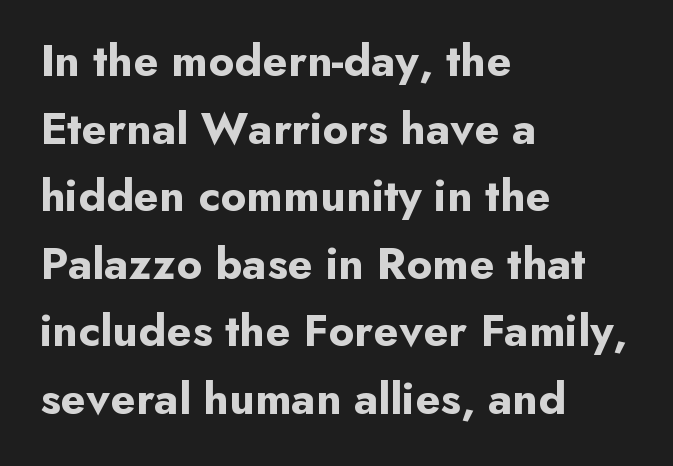
{"serif": "no", "italic": "no", "bold": "yes", "weight": "bold", "width": "normal", "stroke_contrast": "low", "x_height": "small", "monospaced": "no", "underline": "no", "align": "left", "line_spacing": "normal", "line_spacing_ratio": 1.47, "letter_spacing": "normal", "letter_spacing_em": 0.0, "glyph_px": 46}
